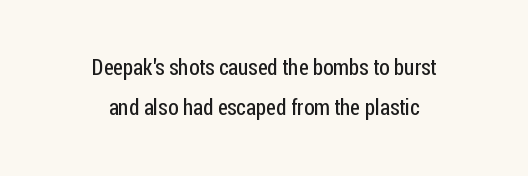
{"italic": "no", "bold": "no", "underline": "no", "align": "center", "line_spacing_ratio": 1.82, "letter_spacing": "normal", "letter_spacing_em": 0.0, "glyph_px": 22}
